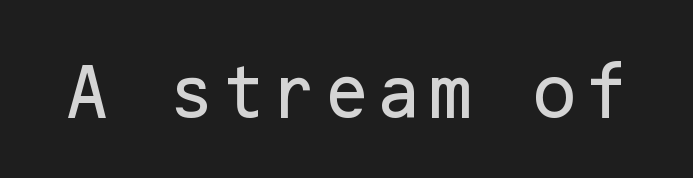
The image shows 60 px sans-serif type, upright; set normal letter spacing, not underlined; low stroke contrast and a medium x-height.
